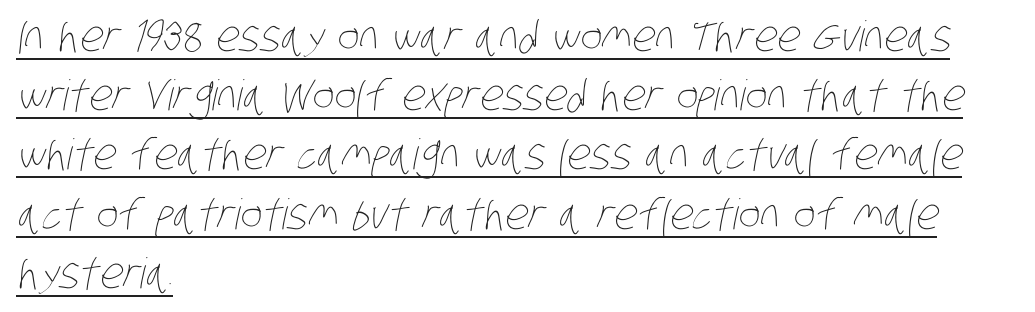
Q: Is the text bold? A: No.
Q: Is the text underlined? A: Yes.
Q: How is the paragraph aligned? A: Left-aligned.
Q: Is the spacing between letters normal or unusually wide? A: Normal.
Q: Is the spacing between lines tight, normal or loose? A: Normal.
Q: Width (condensed, normal, or wide)? A: Condensed.
Q: Stroke contrast? A: Low.
Q: x-height? A: Large.
Q: Monospaced? A: No.
